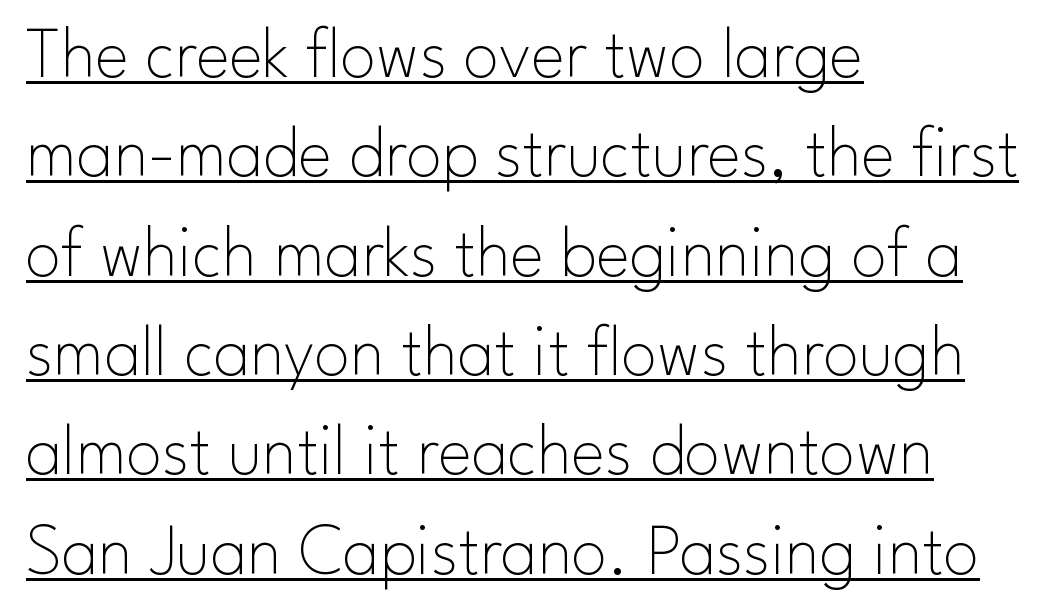
The image shows 72 px thin sans-serif type, upright; set left-aligned, normal line spacing (1.38x), normal letter spacing, underlined; low stroke contrast and a small x-height.
